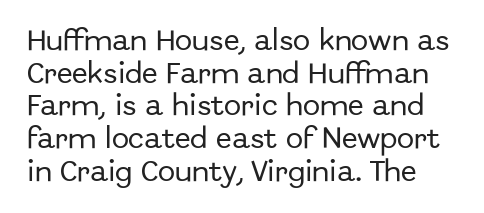
Q: Is the text italic (slanted)? A: No, it is upright.
Q: Is the text underlined? A: No.
Q: Is the spacing between letters normal or unusually wide? A: Normal.
Q: Is the spacing between lines tight, normal or loose? A: Normal.
